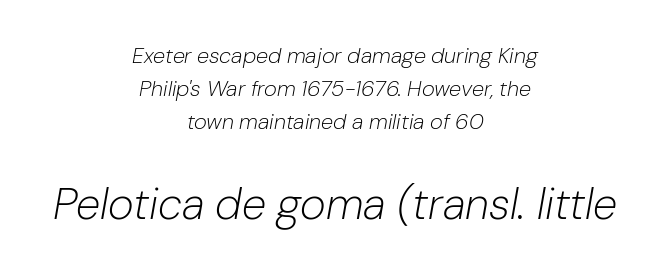
{"italic": "yes", "lean": "right", "slant_degrees": 10, "bold": "no", "weight": "light", "width": "normal", "stroke_contrast": "low", "x_height": "medium", "monospaced": "no", "underline": "no", "align": "center", "line_spacing": "normal", "line_spacing_ratio": 1.5, "letter_spacing": "normal", "letter_spacing_em": 0.0, "larger_block": "second", "size_ratio": 2.0, "glyph_px": 44}
